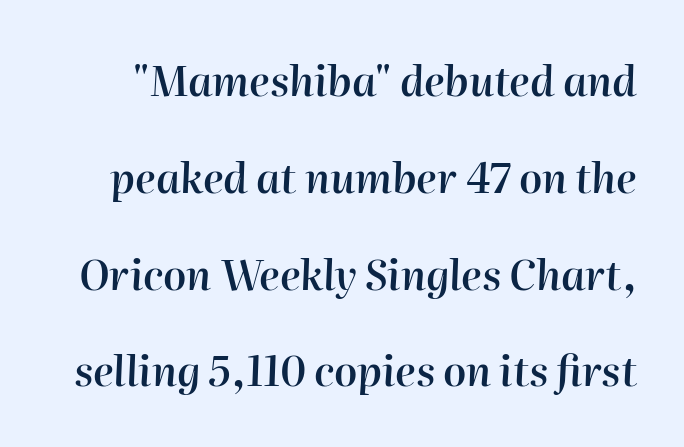
{"italic": "yes", "lean": "right", "slant_degrees": 2, "bold": "semi", "weight": "semibold", "width": "normal", "stroke_contrast": "high", "x_height": "medium", "monospaced": "no", "underline": "no", "line_spacing": "loose", "line_spacing_ratio": 2.36, "letter_spacing": "normal", "letter_spacing_em": 0.0, "glyph_px": 41}
